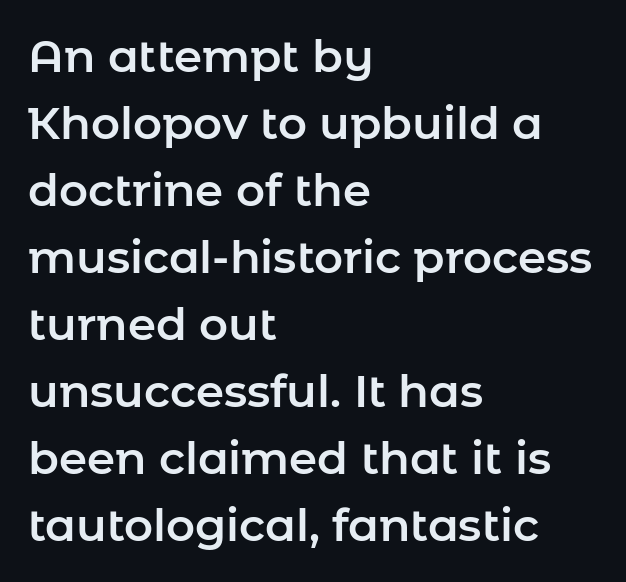
{"serif": "no", "italic": "no", "width": "normal", "stroke_contrast": "low", "x_height": "medium", "monospaced": "no", "underline": "no", "align": "left", "line_spacing": "normal", "line_spacing_ratio": 1.49, "letter_spacing": "normal", "letter_spacing_em": 0.0, "glyph_px": 45}
